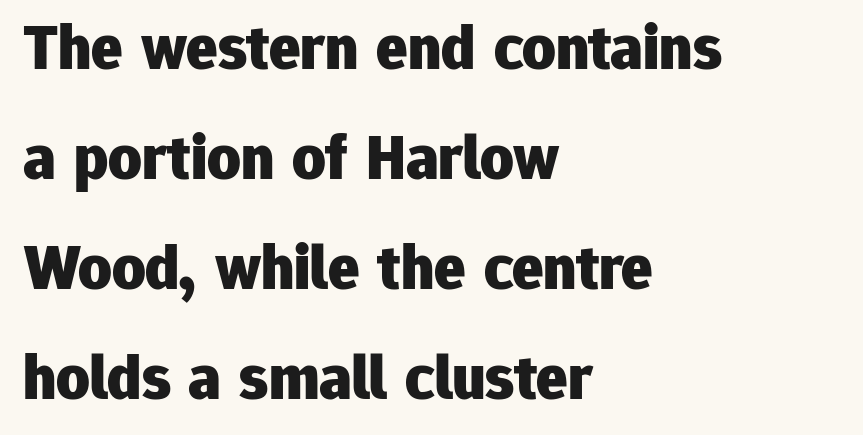
The strip under each line holds only bare page. Do the characters align in a grid? No, the font is proportional. The face used here is a sans, in the tradition of grotesques and geometrics. Nothing unusual about the tracking: characters are spaced as the font intends. Compared with typical paragraphs, the rows here are spaced about the same.
